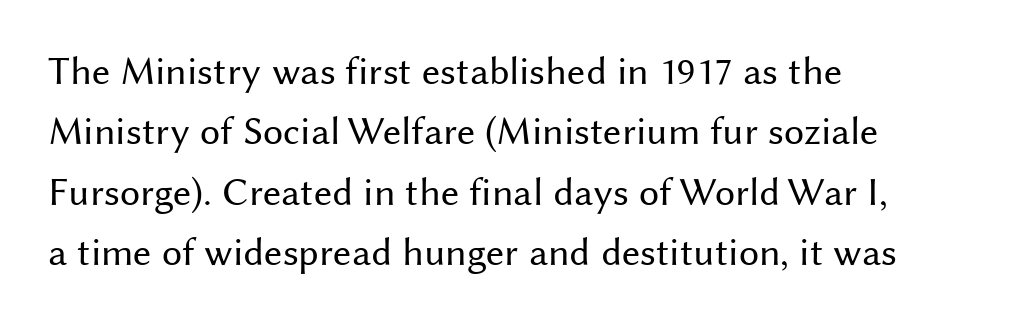
Characters remain perfectly vertical along every line. Check the space under the baseline: it is left empty. Stroke mass is kept to a normal reading level or below. The ragged edge is on the right, which tells us the setting is flush left.
